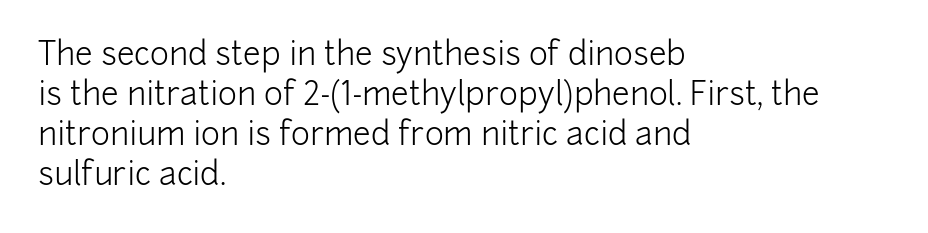
{"serif": "no", "italic": "no", "bold": "no", "weight": "light", "width": "normal", "stroke_contrast": "low", "x_height": "medium", "monospaced": "no", "underline": "no", "align": "left", "line_spacing": "normal", "line_spacing_ratio": 1.25, "letter_spacing": "normal", "letter_spacing_em": 0.0, "glyph_px": 32}
